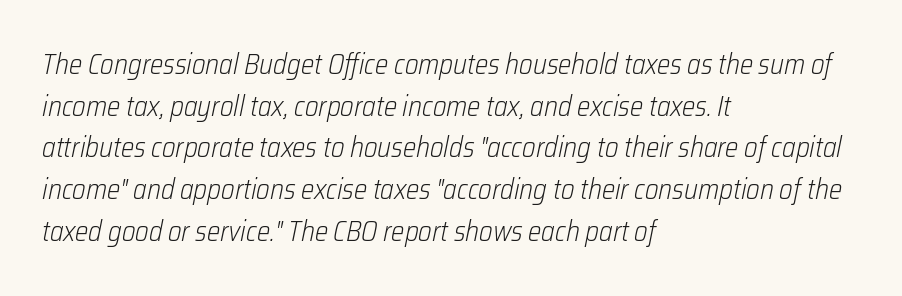
The image shows 28 px light, condensed type, italic (leaning right); set left-aligned, normal line spacing (1.49x), normal letter spacing, not underlined; low stroke contrast and a medium x-height.
